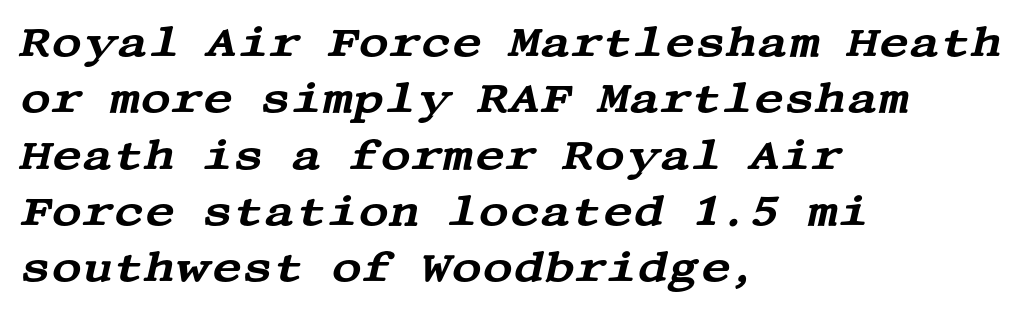
{"serif": "yes", "italic": "yes", "lean": "right", "slant_degrees": 13, "width": "wide", "stroke_contrast": "medium", "x_height": "large", "underline": "no", "align": "left", "line_spacing": "normal", "line_spacing_ratio": 1.34, "letter_spacing": "normal", "letter_spacing_em": 0.0, "glyph_px": 42}
